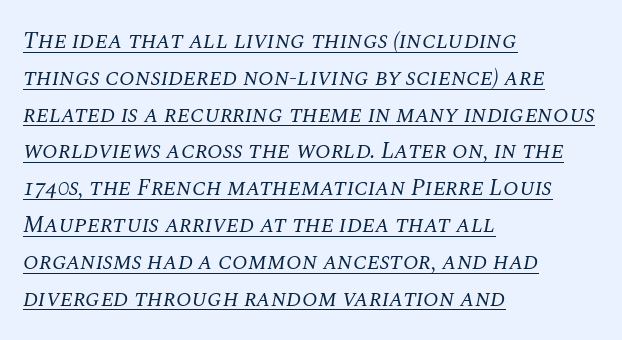
{"italic": "yes", "lean": "right", "slant_degrees": 10, "bold": "no", "underline": "yes", "align": "left", "line_spacing": "normal", "line_spacing_ratio": 1.6, "letter_spacing": "normal", "letter_spacing_em": 0.0, "glyph_px": 23}
